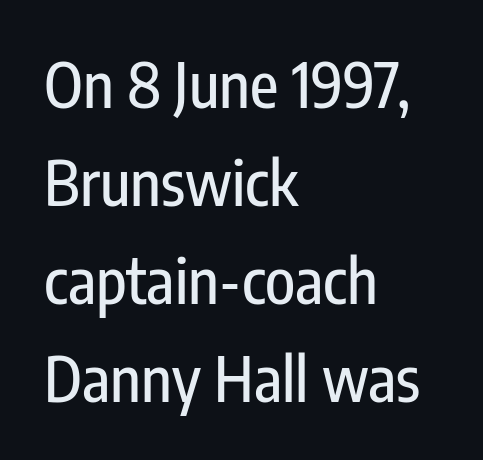
Q: Is the text italic (slanted)? A: No, it is upright.
Q: Is the typeface a serif or a sans-serif typeface? A: Sans-serif.
Q: Is the text underlined? A: No.
Q: How is the paragraph aligned? A: Left-aligned.
Q: Is the spacing between letters normal or unusually wide? A: Normal.
Q: Is the spacing between lines tight, normal or loose? A: Normal.
Q: Width (condensed, normal, or wide)? A: Condensed.
Q: Stroke contrast? A: Low.
Q: x-height? A: Medium.
Q: Monospaced? A: No.
